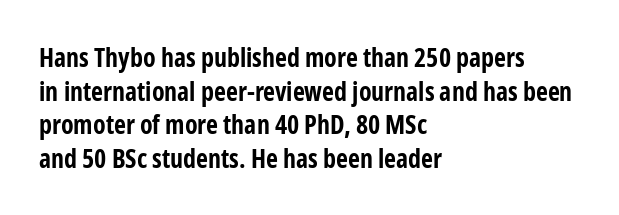
The image shows 26 px bold type, upright; set left-aligned, normal line spacing (1.29x), normal letter spacing, not underlined.
